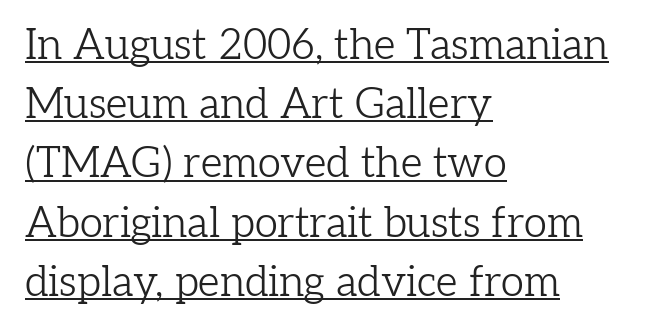
{"serif": "yes", "italic": "no", "bold": "no", "weight": "light", "width": "normal", "stroke_contrast": "low", "x_height": "medium", "monospaced": "no", "underline": "yes", "align": "left", "line_spacing": "normal", "line_spacing_ratio": 1.41, "letter_spacing": "normal", "letter_spacing_em": 0.0, "glyph_px": 42}
